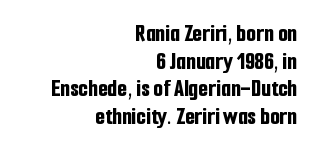
Q: Is the text bold? A: Yes.
Q: Is the text italic (slanted)? A: No, it is upright.
Q: Is the text underlined? A: No.
Q: How is the paragraph aligned? A: Right-aligned.
Q: Is the spacing between letters normal or unusually wide? A: Normal.
Q: Is the spacing between lines tight, normal or loose? A: Tight.
